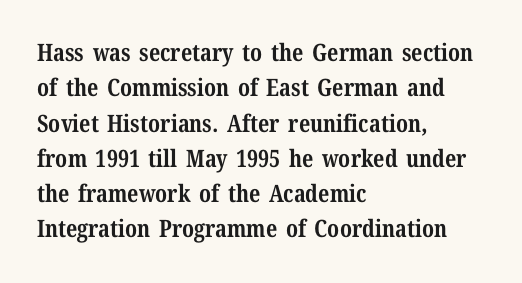
The image shows 24 px bold type, upright; set left-aligned, normal line spacing (1.47x), normal letter spacing, not underlined.
